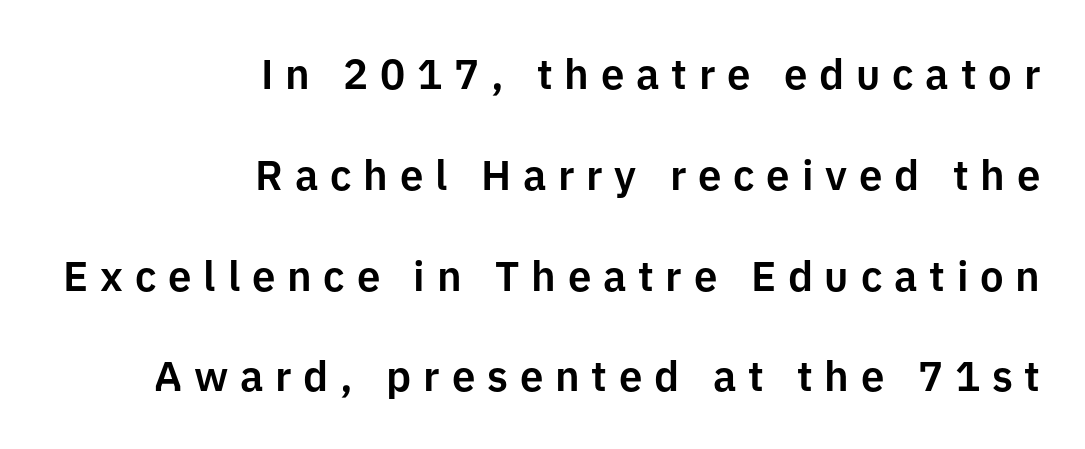
Q: Is the text italic (slanted)? A: No, it is upright.
Q: Is the typeface a serif or a sans-serif typeface? A: Sans-serif.
Q: Is the text underlined? A: No.
Q: How is the paragraph aligned? A: Right-aligned.
Q: Is the spacing between letters normal or unusually wide? A: Unusually wide.
Q: Is the spacing between lines tight, normal or loose? A: Loose.
Q: Width (condensed, normal, or wide)? A: Normal.
Q: Stroke contrast? A: Low.
Q: x-height? A: Medium.
Q: Monospaced? A: No.
